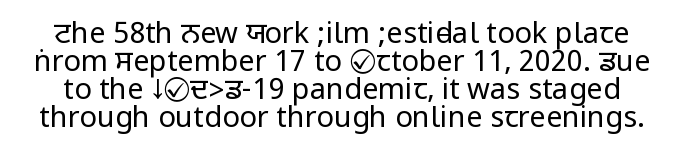
Serifs: no, the terminals of the letterforms are clean. Summary of weight: not heavy and not bold. Posture: vertical. Each word holds together tightly as a unit, with standard inter-letter gaps. In terms of leading, this rendering errs on the cramped side. Letters rest on an invisible, unmarked baseline.
